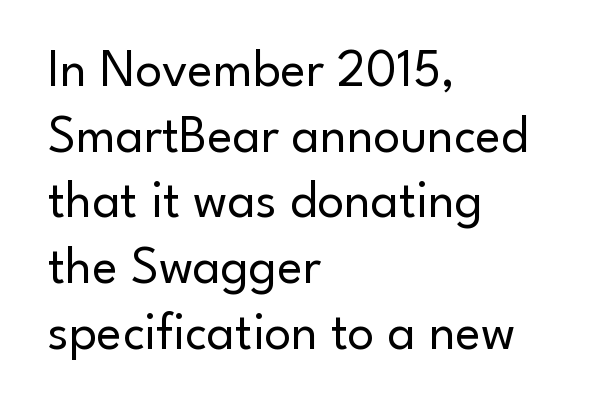
The image shows 53 px regular-weight sans-serif type, upright; set left-aligned, line spacing 1.24x, normal letter spacing, not underlined; low stroke contrast and a small x-height.
